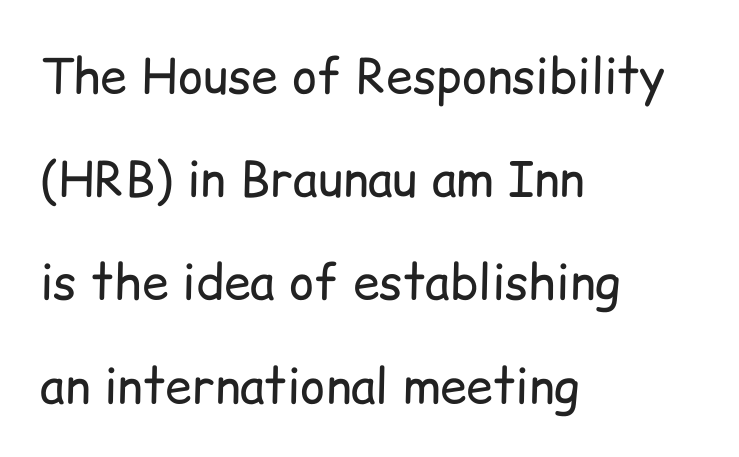
Q: Is the text bold? A: No.
Q: Is the text italic (slanted)? A: No, it is upright.
Q: Is the typeface a serif or a sans-serif typeface? A: Sans-serif.
Q: Is the text underlined? A: No.
Q: How is the paragraph aligned? A: Left-aligned.
Q: Is the spacing between letters normal or unusually wide? A: Normal.
Q: Is the spacing between lines tight, normal or loose? A: Loose.
Q: Width (condensed, normal, or wide)? A: Normal.
Q: Stroke contrast? A: Low.
Q: x-height? A: Medium.
Q: Monospaced? A: No.
